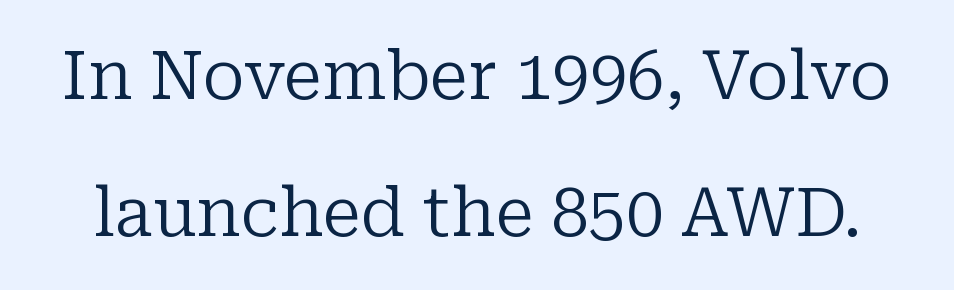
{"serif": "yes", "italic": "no", "bold": "no", "weight": "regular", "width": "normal", "stroke_contrast": "low", "x_height": "medium", "monospaced": "no", "underline": "no", "line_spacing": "loose", "line_spacing_ratio": 2.05, "letter_spacing": "normal", "letter_spacing_em": 0.0, "glyph_px": 67}
